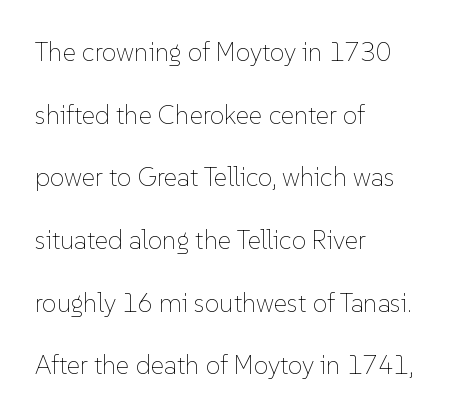
{"italic": "no", "bold": "no", "underline": "no", "align": "left", "line_spacing": "loose", "line_spacing_ratio": 2.41, "letter_spacing": "normal", "letter_spacing_em": 0.0, "glyph_px": 26}
